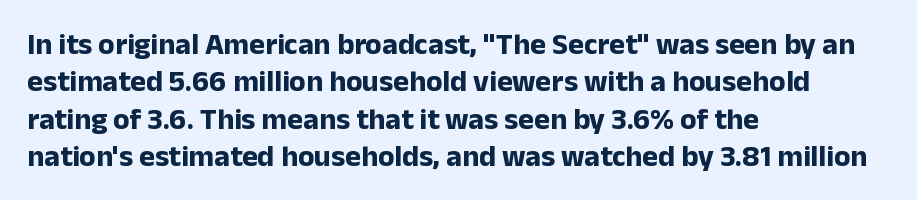
No extra tracking has been applied to these lines. Quick note: not italic, upright. Students, this is bold: see how much ink each stroke carries. Glance below the letters and you will spot only blank space. The passage shown is typed in a proportional face where columns would drift.
